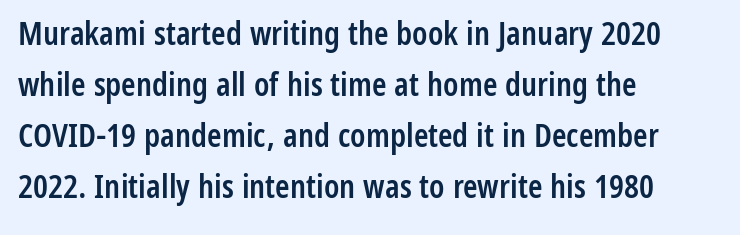
{"serif": "no", "italic": "no", "bold": "semi", "weight": "semibold", "width": "condensed", "stroke_contrast": "low", "x_height": "medium", "monospaced": "no", "underline": "no", "align": "left", "line_spacing": "normal", "line_spacing_ratio": 1.55, "letter_spacing": "normal", "letter_spacing_em": 0.0, "glyph_px": 33}
